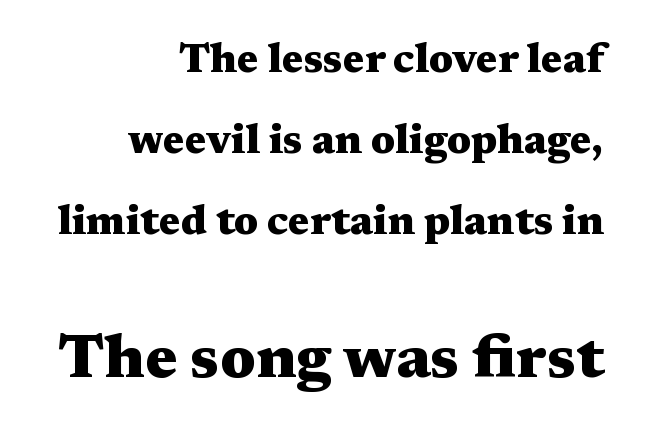
Caption: upper text group reduced, lower text group enlarged. Regarding serifs, this sample has them. These lines keep a tight, regular rhythm from letter to letter. The rendering uses natural spacing where letterforms have individual widths. The lines are spread far apart with generous leading. Ordinary non-slanted type is in use.
